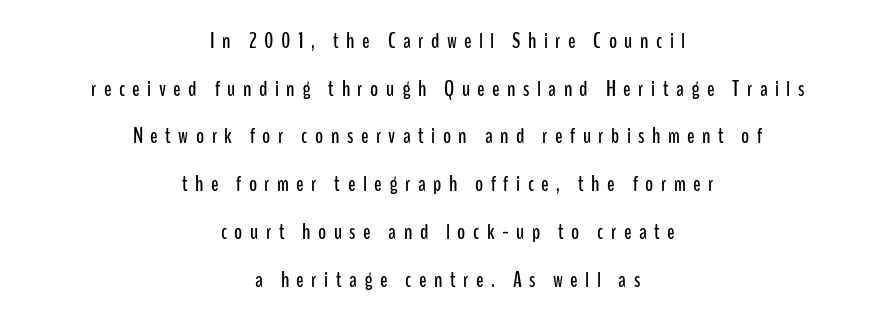
{"italic": "no", "underline": "no", "align": "center", "line_spacing": "loose", "line_spacing_ratio": 2.17, "letter_spacing": "wide", "letter_spacing_em": 0.34, "glyph_px": 22}
